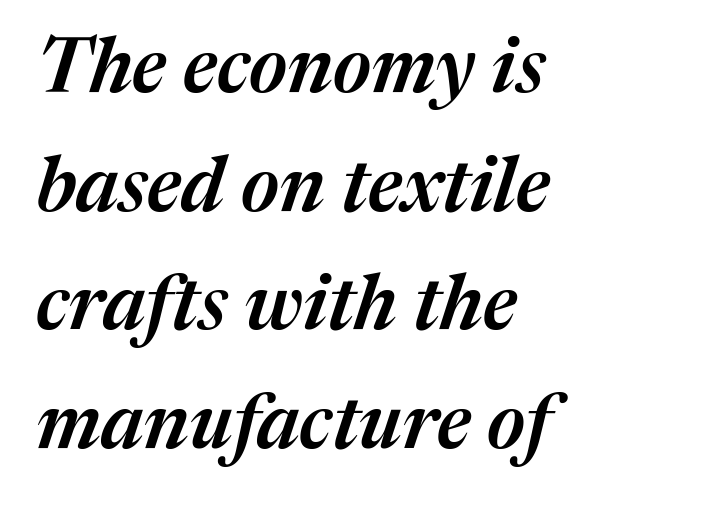
Think of a printed novel: that variable character pitch is what you see here. Words float on clear page, feet unadorned. These lines carry some extra weight — a demibold, not a full bold. Honestly, the row spacing looks completely unremarkable. The face used here is rendered with its standard letterfit. The typesetter chose a ragged-right arrangement here.
